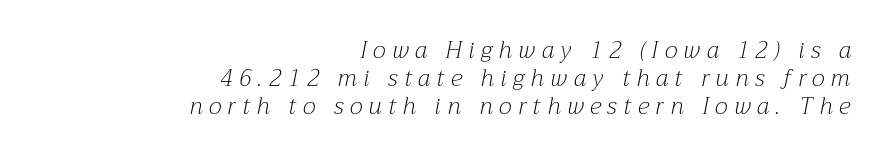
Unbolded letterforms with no extra heft. Letter spacing: wide. Alignment: flush right. Clear beneath every line of the passage. The typography opts for an oblique posture over an upright one.
